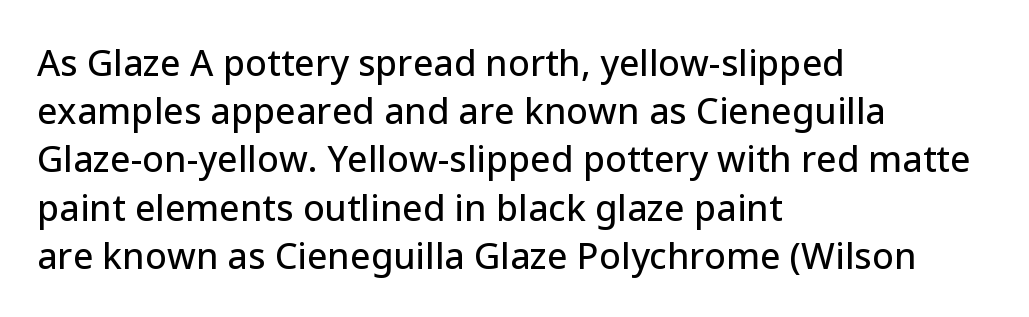
Q: Is the text italic (slanted)? A: No, it is upright.
Q: Is the typeface a serif or a sans-serif typeface? A: Sans-serif.
Q: Is the text underlined? A: No.
Q: How is the paragraph aligned? A: Left-aligned.
Q: Is the spacing between letters normal or unusually wide? A: Normal.
Q: Is the spacing between lines tight, normal or loose? A: Normal.
Q: Width (condensed, normal, or wide)? A: Normal.
Q: Stroke contrast? A: Low.
Q: x-height? A: Medium.
Q: Monospaced? A: No.
